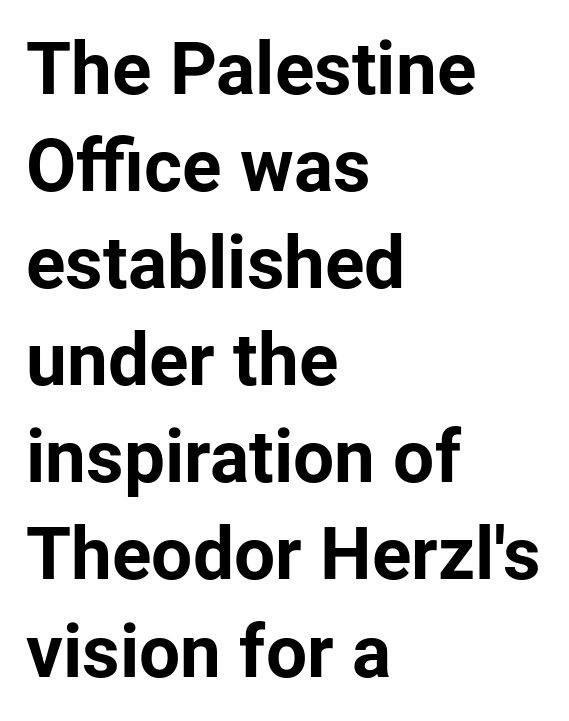
A typesetter would call this leading conventional body-copy spacing. You could not count columns in this text — the font is proportionally spaced. Does the weight exceed regular? Yes, all the way to bold. The letters sit at their default tracking, neither squeezed nor spread. The lines are quadded left. The axis of the letterforms is exactly vertical.
